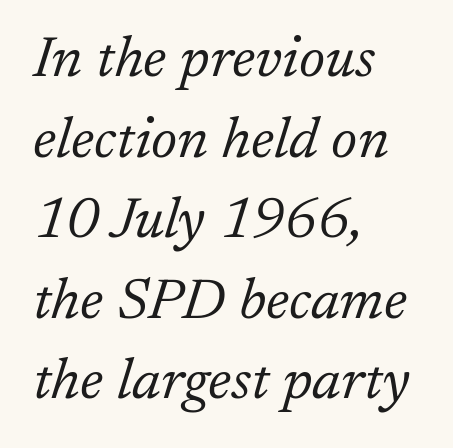
Q: Is the text bold? A: No.
Q: Is the text italic (slanted)? A: Yes, it leans right by about 17 degrees.
Q: Is the typeface a serif or a sans-serif typeface? A: Serif.
Q: Is the text underlined? A: No.
Q: How is the paragraph aligned? A: Left-aligned.
Q: Is the spacing between letters normal or unusually wide? A: Normal.
Q: Is the spacing between lines tight, normal or loose? A: Normal.
Q: Width (condensed, normal, or wide)? A: Normal.
Q: Stroke contrast? A: Low.
Q: x-height? A: Medium.
Q: Monospaced? A: No.
